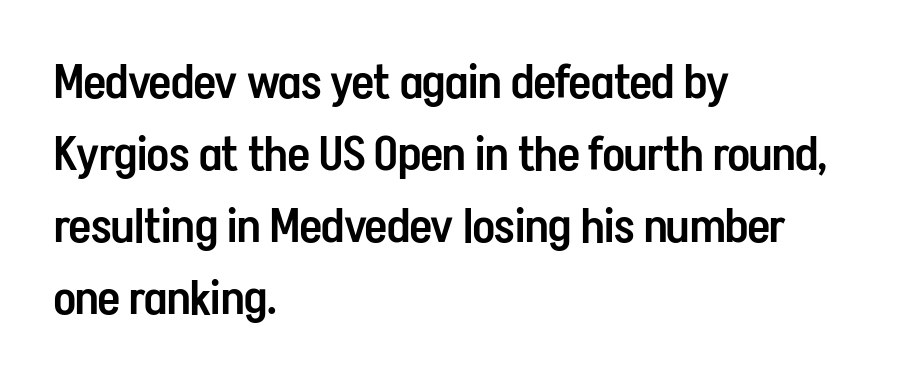
Each row of text sits above clean, open space. A fair bit of extra ink — the face is semibold, not bold. Spacing verdict: proportional, widths tailored to each character. Characters follow at the spacing the type designer built in. Evenly set lines give the paragraph a standard silhouette. The paragraph shown leans on its left margin.
